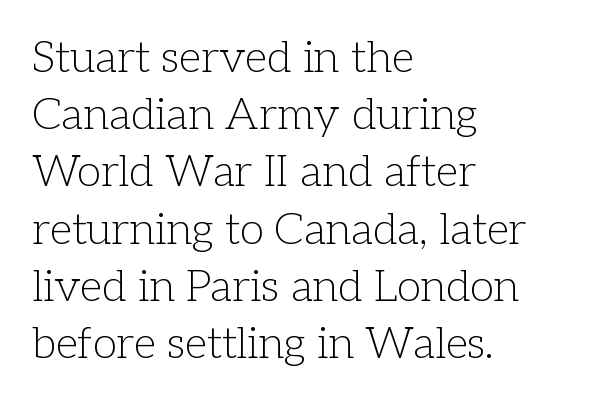
The image shows 44 px light serif type, upright; set left-aligned, normal line spacing (1.3x), normal letter spacing, not underlined; low stroke contrast and a medium x-height.
